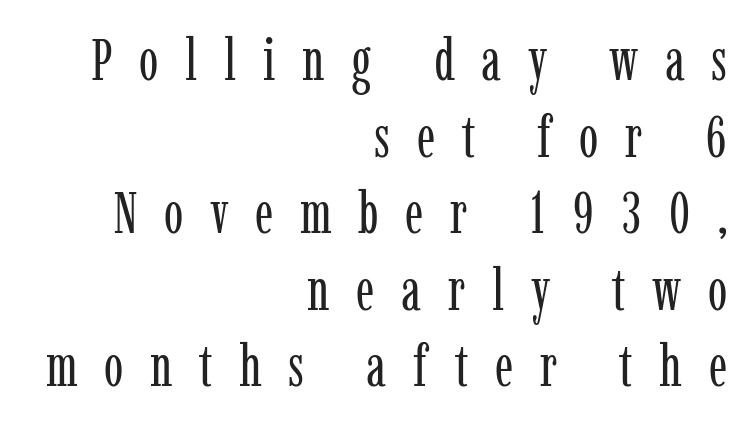
In terms of letterspacing, this is a distinctly airy, spread setting. Successive baselines arrive at the customary interval. Bare-footed words on every line. The type sits square on the baseline with zero lean.
